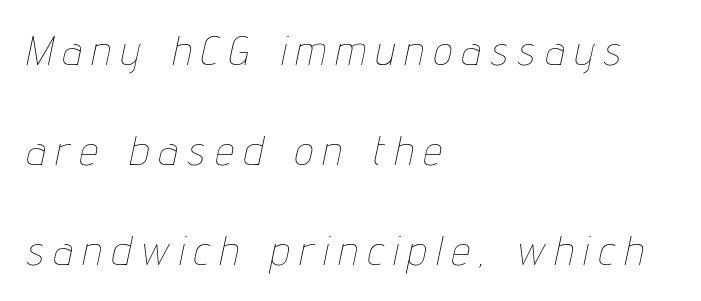
The image shows 41 px thin, condensed type, italic (leaning right); set left-aligned, loose line spacing (2.44x), unusually wide letter spacing (+0.26 em), not underlined; low stroke contrast and a medium x-height.
